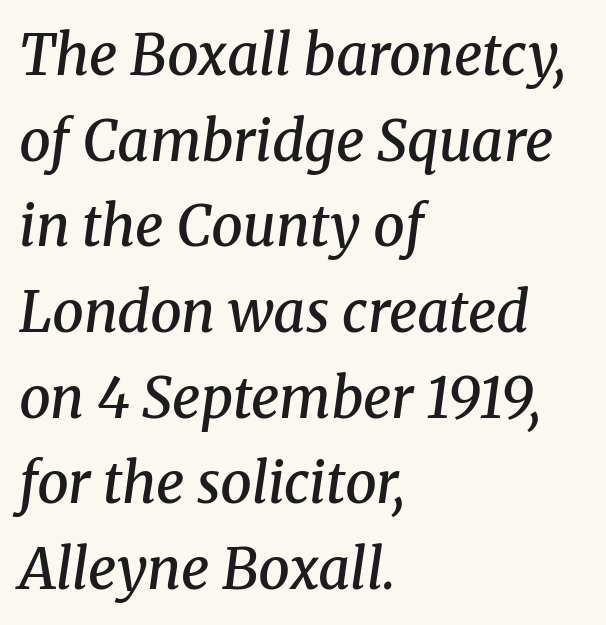
Each letter's strokes conclude with small projecting serifs. This rendering features lettering with no underline. Notice how the stems are inclined rather than vertical — that's the hallmark of italics. These words are printed semibold, heavier than regular yet not bold. Character widths vary here, with narrow letters taking less room than wide ones.
